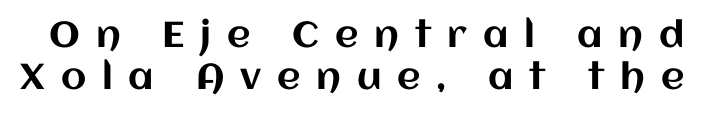
Note the varied advance widths — an 'i' is clearly narrower than an 'm'. Underline: absent. Characters remain perfectly vertical along every line. Students, note that the glyphs here are deliberately spaced far apart.
